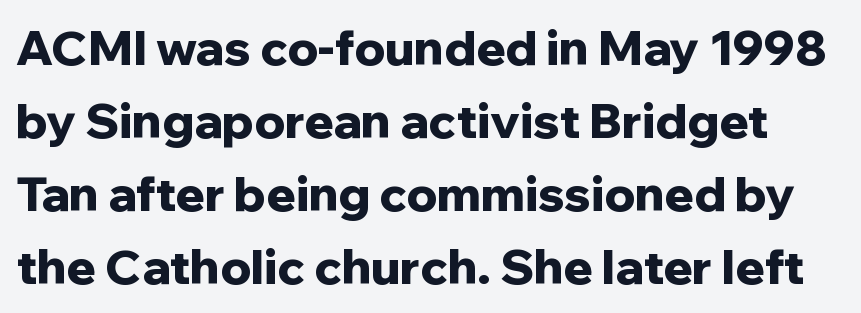
The horizontal fit of the characters is conventional and even. These lines sit exactly where default settings would place them. I'd describe the lettering as bold — thick and assertive. You could not count columns in this text — the font is proportionally spaced. Just letters on the line, the space beneath them empty.
